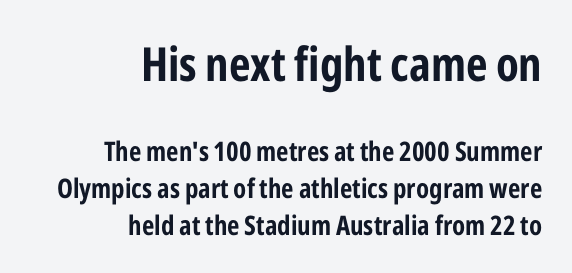
Does the copy run flush right? Yes — the right margin is perfectly even. A typesetter would call this proportional, since set widths differ per character. The first block has been scaled up relative to the second. Italic: no, the glyphs are upright roman.
